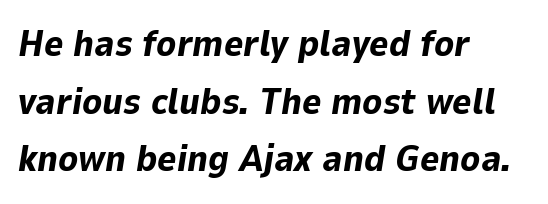
The image shows 37 px bold type, italic (leaning right); set left-aligned, normal line spacing (1.56x), normal letter spacing, not underlined; low stroke contrast and a medium x-height.
